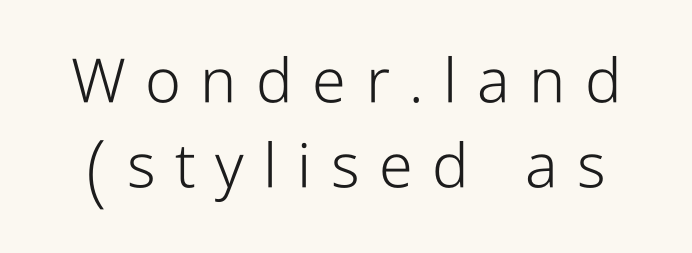
The image shows 61 px light, condensed sans-serif type, upright; set normal line spacing (1.39x), unusually wide letter spacing (+0.32 em), not underlined; low stroke contrast and a medium x-height.
